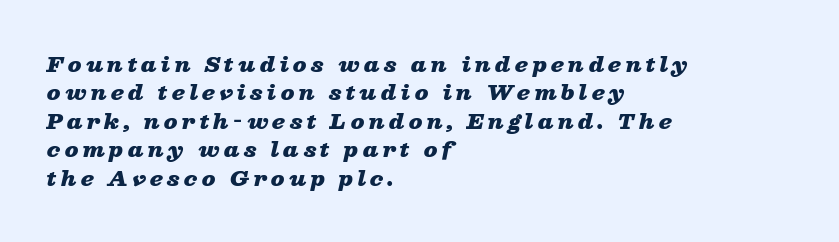
{"italic": "yes", "lean": "right", "slant_degrees": 13, "bold": "yes", "underline": "no", "align": "left", "line_spacing": "normal", "line_spacing_ratio": 1.42, "letter_spacing": "wide", "letter_spacing_em": 0.21, "glyph_px": 20}
